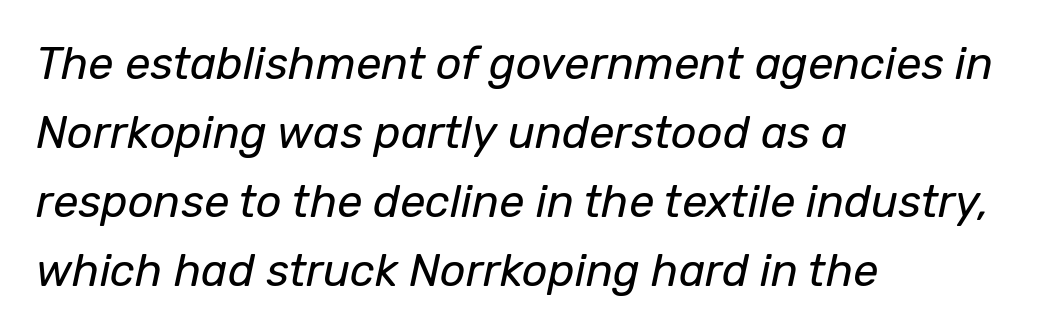
The image shows 45 px regular-weight type, italic (leaning right); set left-aligned, normal line spacing (1.53x), normal letter spacing, not underlined; low stroke contrast and a medium x-height.
